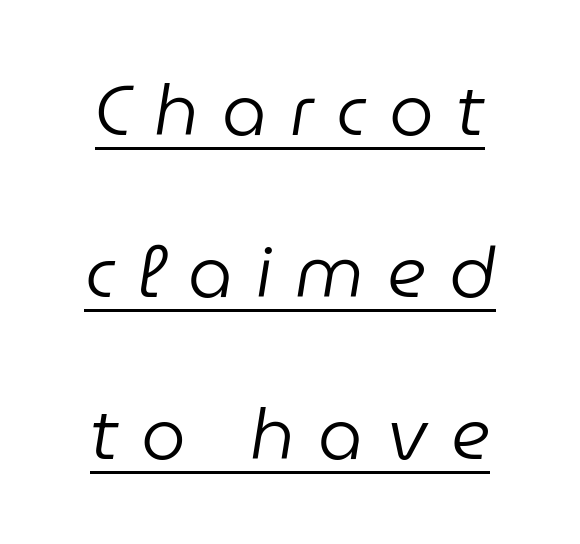
Q: Is the text bold? A: No.
Q: Is the text italic (slanted)? A: Yes, it leans right by about 9 degrees.
Q: Is the text underlined? A: Yes.
Q: How is the paragraph aligned? A: Centered.
Q: Is the spacing between letters normal or unusually wide? A: Unusually wide.
Q: Is the spacing between lines tight, normal or loose? A: Loose.
Q: Width (condensed, normal, or wide)? A: Normal.
Q: Stroke contrast? A: Low.
Q: x-height? A: Medium.
Q: Monospaced? A: No.
